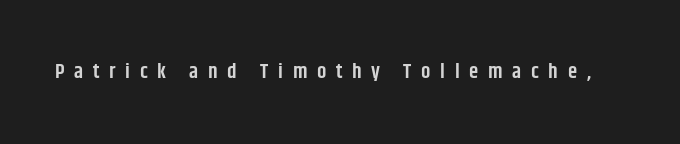
{"italic": "no", "bold": "semi", "underline": "no", "letter_spacing": "wide", "letter_spacing_em": 0.46, "glyph_px": 21}
